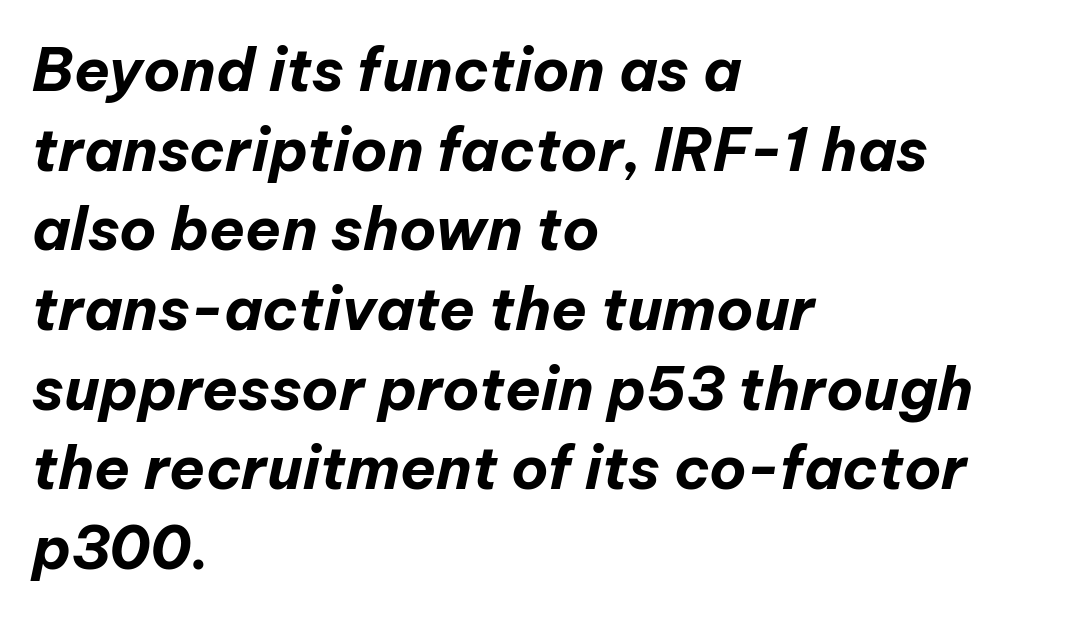
The area under the type is left untouched. Look at the stroke-to-counter ratio: heavy, a bold. Look at the tracking — it's just the regular setting, nothing added. The axis of the letterforms is tilted away from vertical. Layout note: lines flush left.
